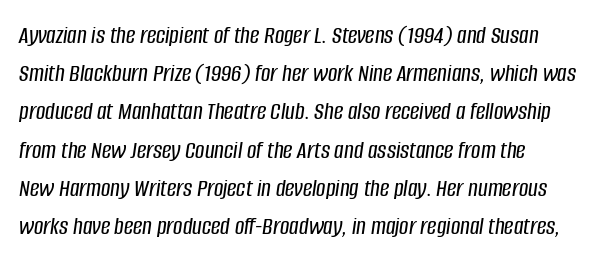
Does the lettering tilt? It does — this is italic. Beneath every word, the page is bare. No extra tracking has been applied to these lines. What's the leading like? Ordinary, nothing unusual.
